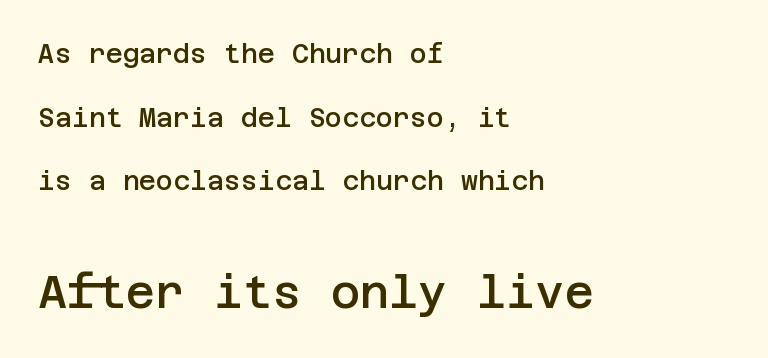
Q: Is the text bold? A: Semi-bold.
Q: Is the text italic (slanted)? A: No, it is upright.
Q: Is the typeface a serif or a sans-serif typeface? A: Sans-serif.
Q: Is the text underlined? A: No.
Q: How is the paragraph aligned? A: Left-aligned.
Q: Is the spacing between letters normal or unusually wide? A: Normal.
Q: Is the spacing between lines tight, normal or loose? A: Loose.
Q: Which block of text is set in a larger size, the first (top) or the second (bottom)? A: The second (bottom) one.
Q: Width (condensed, normal, or wide)? A: Normal.
Q: Stroke contrast? A: Low.
Q: x-height? A: Large.
